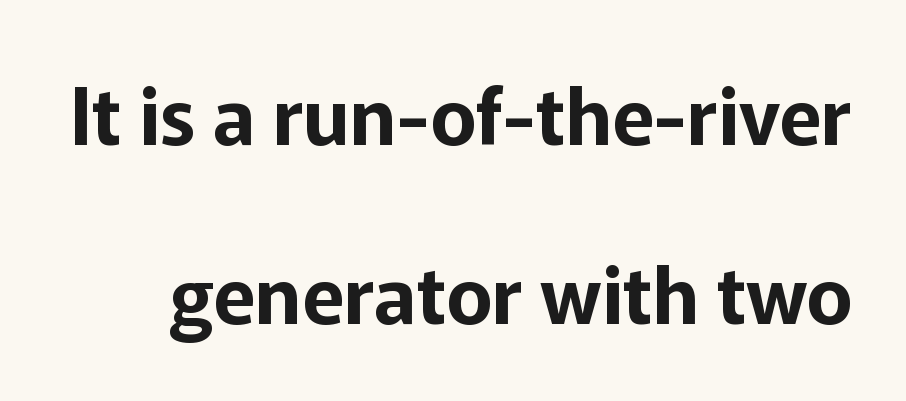
{"serif": "no", "italic": "no", "width": "normal", "stroke_contrast": "low", "x_height": "medium", "monospaced": "no", "underline": "no", "line_spacing": "loose", "line_spacing_ratio": 2.29, "letter_spacing": "normal", "letter_spacing_em": 0.0, "glyph_px": 78}
